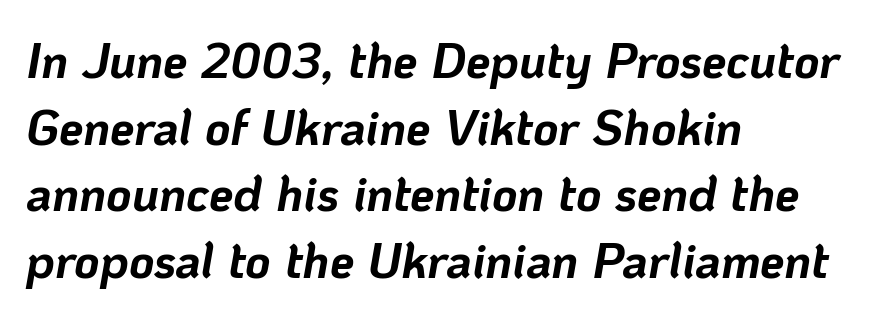
The image shows 49 px bold type, italic (leaning right); set left-aligned, normal line spacing (1.36x), normal letter spacing, not underlined; low stroke contrast and a medium x-height.
